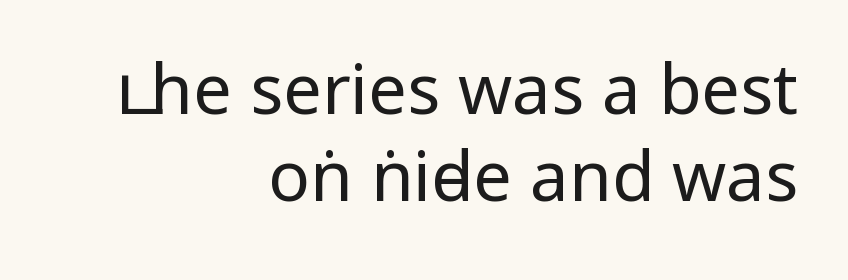
The image shows 69 px regular-weight, condensed sans-serif type, upright; set right-aligned, normal line spacing (1.26x), normal letter spacing, not underlined; low stroke contrast.
